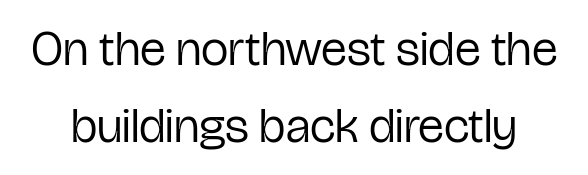
{"serif": "no", "italic": "no", "bold": "no", "weight": "regular", "width": "condensed", "stroke_contrast": "low", "x_height": "medium", "monospaced": "no", "underline": "no", "line_spacing": "normal", "line_spacing_ratio": 1.57, "letter_spacing": "normal", "letter_spacing_em": 0.0, "glyph_px": 49}
